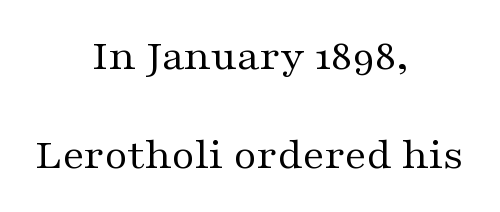
The image shows 45 px regular-weight, wide serif type, upright; set centered, loose line spacing (2.19x), normal letter spacing, not underlined; medium stroke contrast and a medium x-height.
